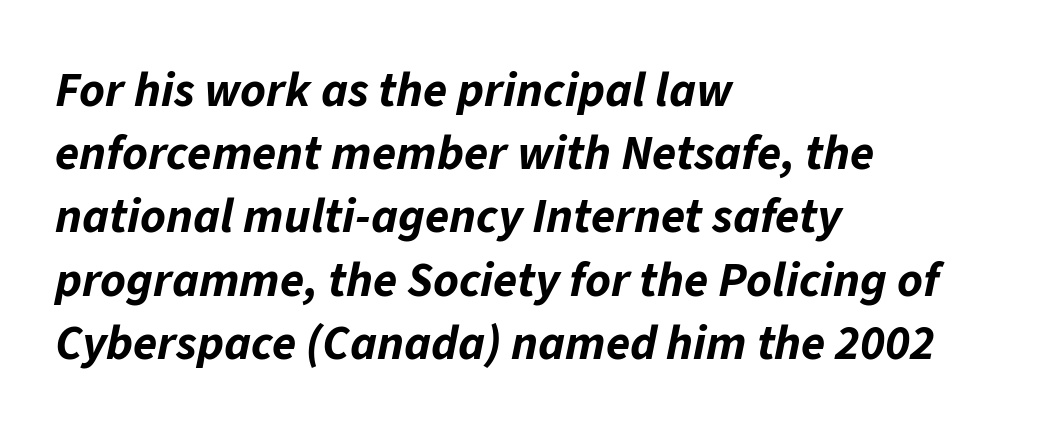
The horizontal fit of the characters is conventional and even. Left-aligned paragraph, ragged on the right. Varying glyph widths throughout — classic text-font behaviour. Clear beneath every line of the passage. The letters are slanted; this is an italic face. The lines sit at an ordinary, default distance from one another.
